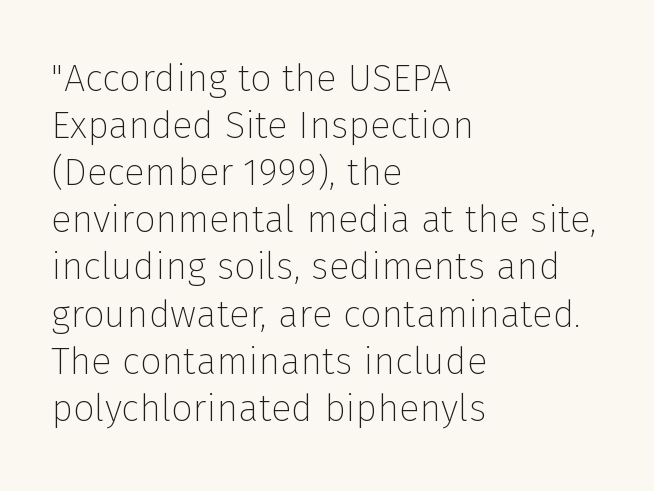
The image shows 38 px thin sans-serif type, upright; set left-aligned, line spacing 1.24x, normal letter spacing, not underlined; low stroke contrast and a medium x-height.
